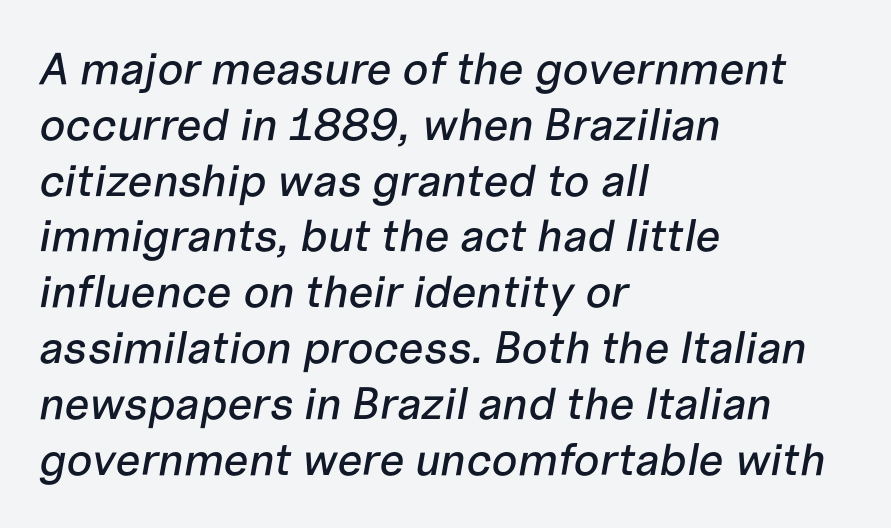
The image shows 45 px text type, italic (leaning right); set left-aligned, line spacing 1.24x, normal letter spacing, not underlined; low stroke contrast and a medium x-height.
